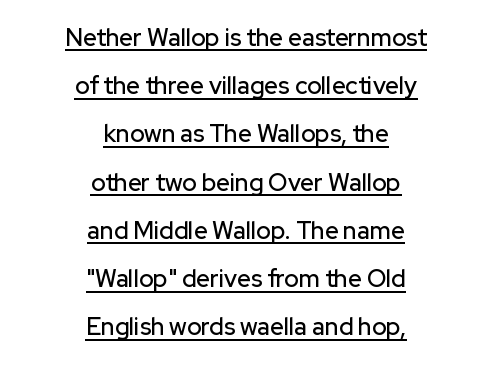
{"italic": "no", "underline": "yes", "align": "center", "line_spacing": "loose", "line_spacing_ratio": 2.01, "letter_spacing": "normal", "letter_spacing_em": 0.0, "glyph_px": 24}
